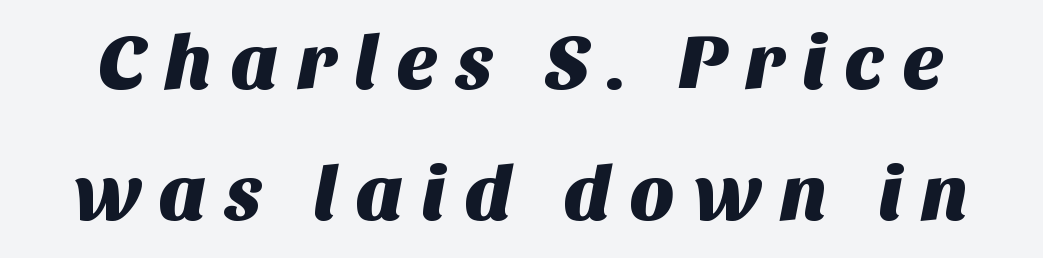
{"serif": "no", "width": "normal", "stroke_contrast": "medium", "x_height": "large", "monospaced": "no", "underline": "no", "line_spacing": "normal", "line_spacing_ratio": 1.68, "letter_spacing": "wide", "letter_spacing_em": 0.22, "glyph_px": 78}
